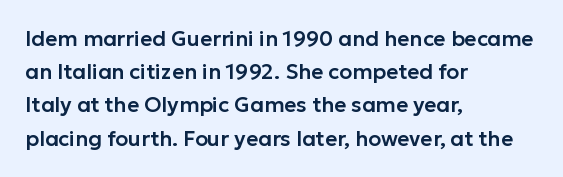
The image shows 21 px text type, upright; set left-aligned, normal line spacing (1.58x), normal letter spacing, not underlined.
